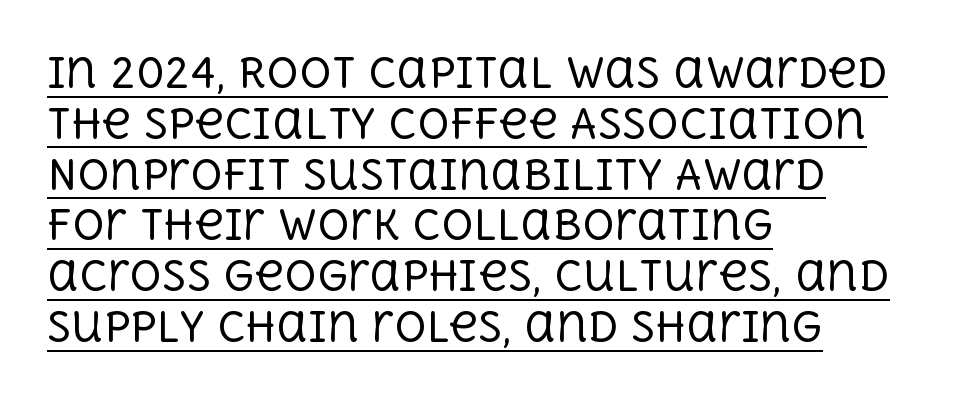
The image shows 40 px regular-weight serif type, upright; set left-aligned, normal line spacing (1.27x), normal letter spacing, underlined; a large x-height.
